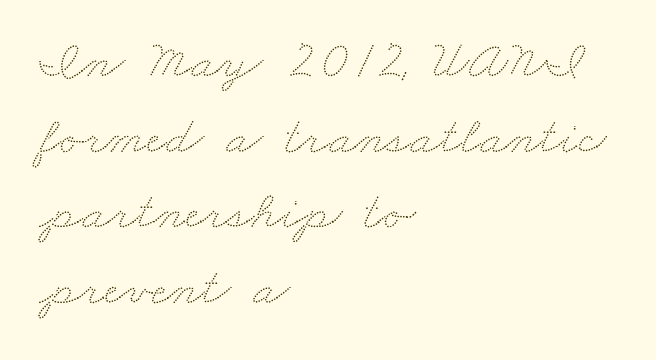
The image shows 54 px wide type; set left-aligned, normal line spacing (1.4x), normal letter spacing, not underlined; low stroke contrast and a small x-height.
